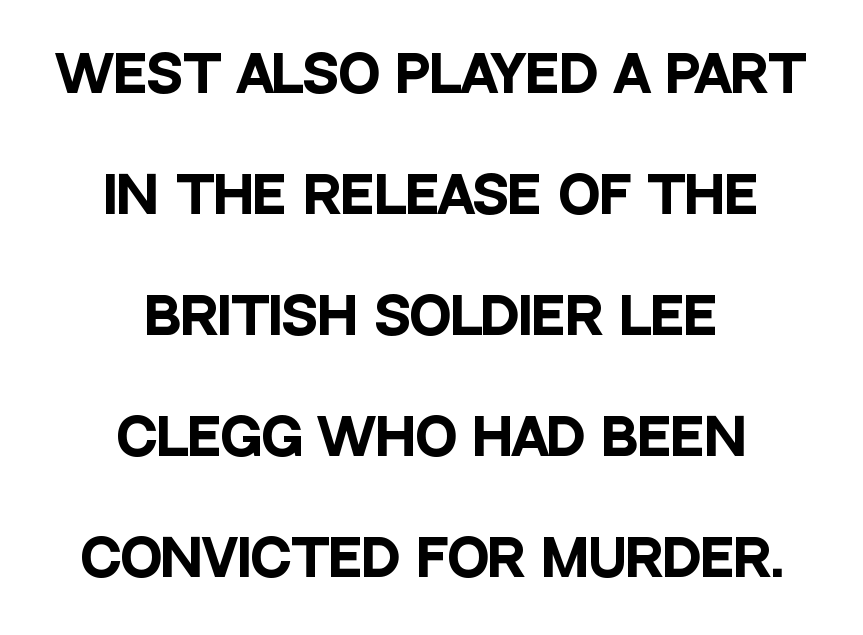
The image shows 50 px heavy, condensed sans-serif type, upright; set centered, loose line spacing (2.42x), normal letter spacing, not underlined; low stroke contrast and a large x-height.
